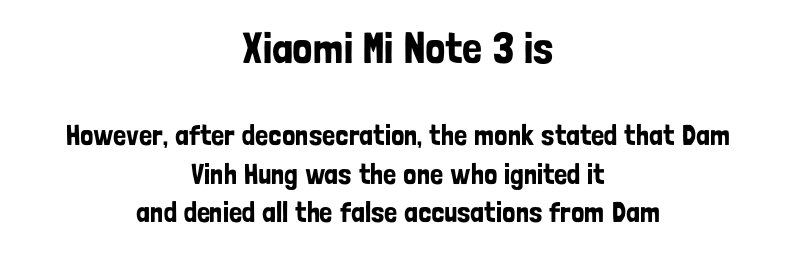
{"serif": "no", "italic": "no", "width": "condensed", "stroke_contrast": "low", "x_height": "medium", "monospaced": "no", "underline": "no", "align": "center", "line_spacing": "normal", "line_spacing_ratio": 1.32, "letter_spacing": "normal", "letter_spacing_em": 0.0, "larger_block": "first", "size_ratio": 1.52, "glyph_px": 44}
